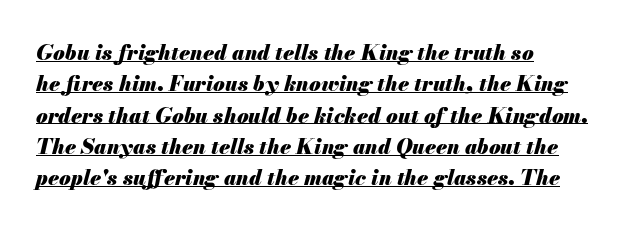
The image shows 21 px bold type, italic (leaning right); set left-aligned, normal line spacing (1.49x), normal letter spacing, underlined.
